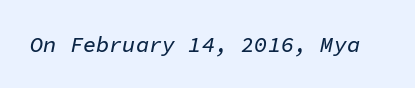
{"italic": "yes", "lean": "right", "slant_degrees": 11, "underline": "no", "letter_spacing": "normal", "letter_spacing_em": 0.0, "glyph_px": 22}
